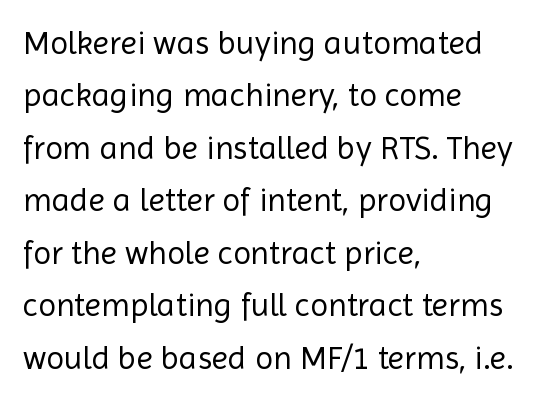
This sample is left-justified, so line endings fall wherever the words run out. The face used here is rendered with its standard letterfit. Unmarked baselines from the first word to the last. Posture: vertical. This block has exactly the height ordinary leading produces.
